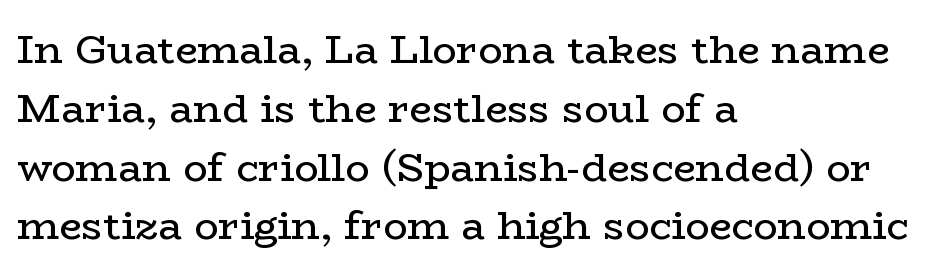
Character widths vary here, with narrow letters taking less room than wide ones. The area under the type is left untouched. Is the block centered? No — it sits flush against the left margin. This sample uses an upright cut, with every glyph sitting square on the baseline. The rendering keeps characters at their native spacing.
